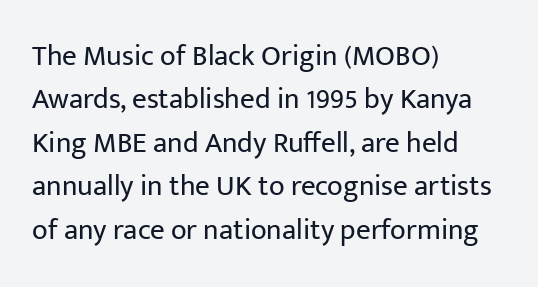
Descender tails drop into unmarked territory. This sample uses an upright cut, with every glyph sitting square on the baseline. These lines keep a tight, regular rhythm from letter to letter. Left-aligned paragraph, ragged on the right. These glyphs show unthickened strokes, regular width or finer. Check where the strokes stop: nothing finishes them off — pure sans.
